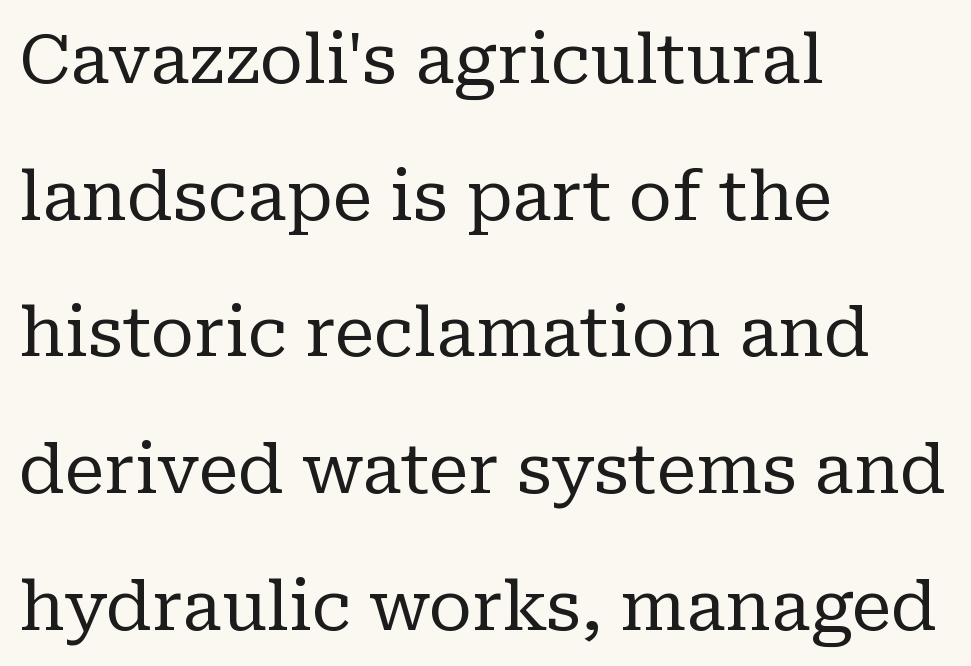
The type is set solid horizontally, with unmodified tracking. The designer went with a serif here, giving each stem small feet. Horizontally, the lines are justified to the leading edge only. Is there much room between lines? Yes — plenty of vertical air separates them. Ink coverage per letter is moderate at most. Check the space under the baseline: it is left empty.
